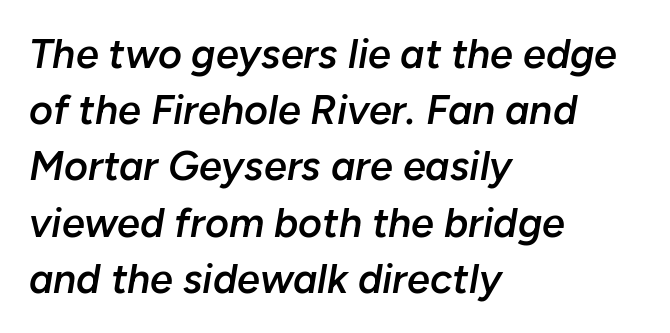
{"italic": "yes", "lean": "right", "slant_degrees": 10, "bold": "semi", "weight": "semibold", "width": "normal", "stroke_contrast": "low", "x_height": "medium", "monospaced": "no", "underline": "no", "align": "left", "line_spacing": "normal", "line_spacing_ratio": 1.37, "letter_spacing": "normal", "letter_spacing_em": 0.0, "glyph_px": 41}
